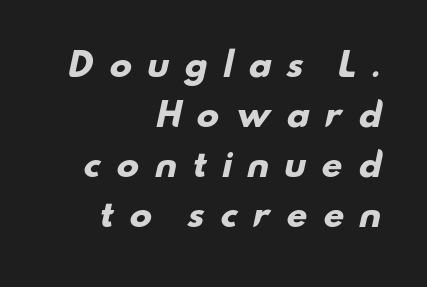
{"serif": "no", "bold": "yes", "weight": "heavy", "width": "wide", "stroke_contrast": "low", "x_height": "small", "monospaced": "no", "underline": "no", "align": "right", "line_spacing": "normal", "line_spacing_ratio": 1.52, "letter_spacing": "wide", "letter_spacing_em": 0.43, "glyph_px": 33}
